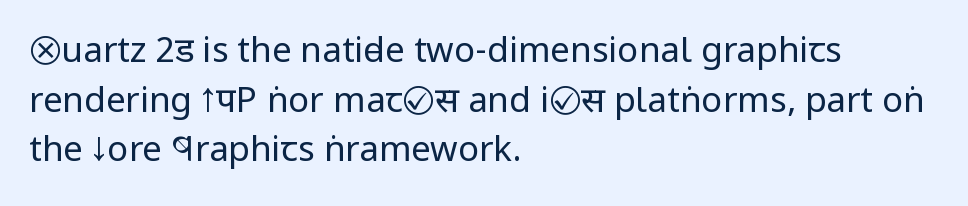
{"serif": "no", "italic": "no", "bold": "no", "weight": "regular", "width": "condensed", "stroke_contrast": "low", "x_height": "large", "monospaced": "no", "underline": "no", "align": "left", "line_spacing": "normal", "line_spacing_ratio": 1.42, "letter_spacing": "normal", "letter_spacing_em": 0.0, "glyph_px": 35}
